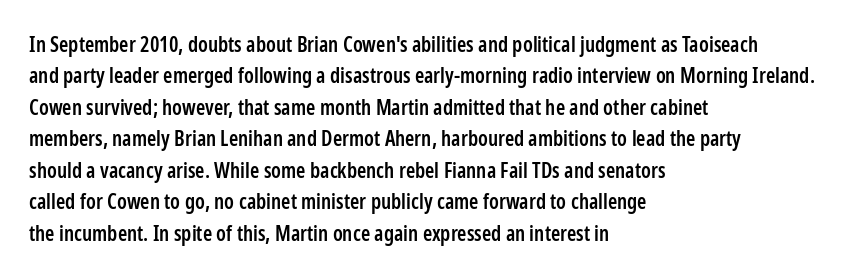
The glyphs have the mass of a demibold cut, below bold. The compositor pushed each line to the left boundary. The passage shown is not underscored anywhere. Caption: standard tracking, unaltered. Reading down the column, the eye jumps a familiar distance to each next line. The axis of the letterforms is exactly vertical.
